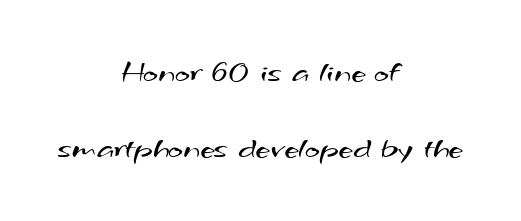
{"serif": "no", "bold": "no", "weight": "regular", "width": "wide", "stroke_contrast": "medium", "x_height": "small", "monospaced": "no", "underline": "no", "align": "center", "line_spacing": "loose", "line_spacing_ratio": 2.38, "letter_spacing": "normal", "letter_spacing_em": 0.0, "glyph_px": 32}
